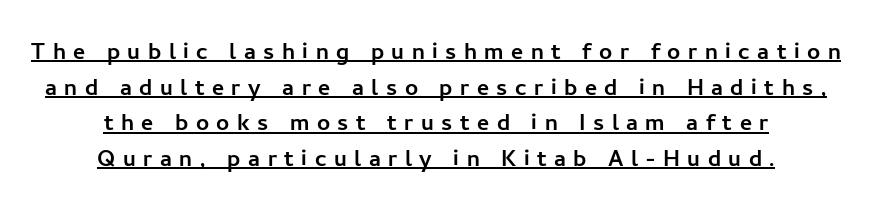
Glance below the letters and you will spot a drawn line. Each letter's strokes conclude bluntly, with no projecting serifs. The lettering holds an erect, upright posture throughout. Every row of glyphs is offset so its center matches the block's center.
